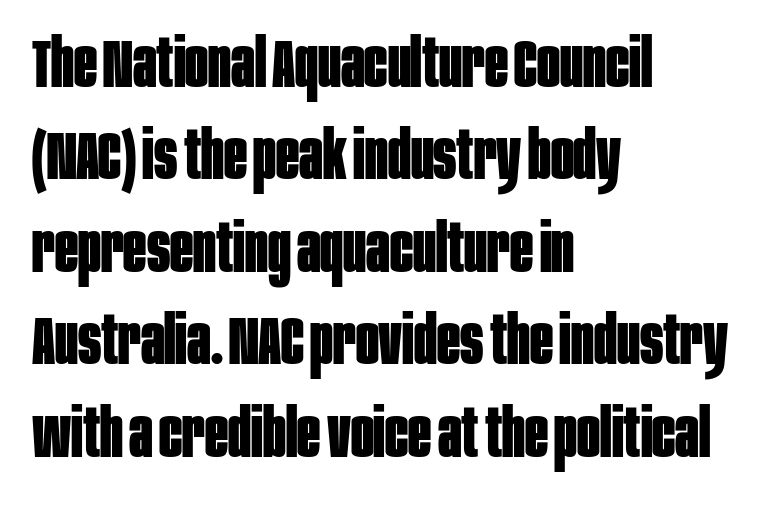
{"serif": "no", "italic": "no", "bold": "yes", "weight": "bold", "width": "condensed", "stroke_contrast": "low", "x_height": "large", "monospaced": "no", "underline": "no", "align": "left", "line_spacing": "normal", "line_spacing_ratio": 1.36, "letter_spacing": "normal", "letter_spacing_em": 0.0, "glyph_px": 68}
